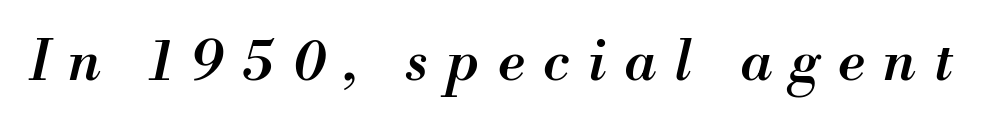
The image shows 55 px semibold type, italic (leaning right); set unusually wide letter spacing (+0.34 em), not underlined; medium stroke contrast and a small x-height.
